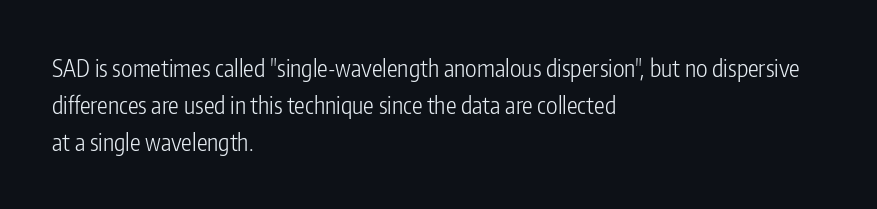
{"italic": "no", "bold": "no", "underline": "no", "align": "left", "line_spacing": "normal", "line_spacing_ratio": 1.54, "letter_spacing": "normal", "letter_spacing_em": 0.0, "glyph_px": 24}
